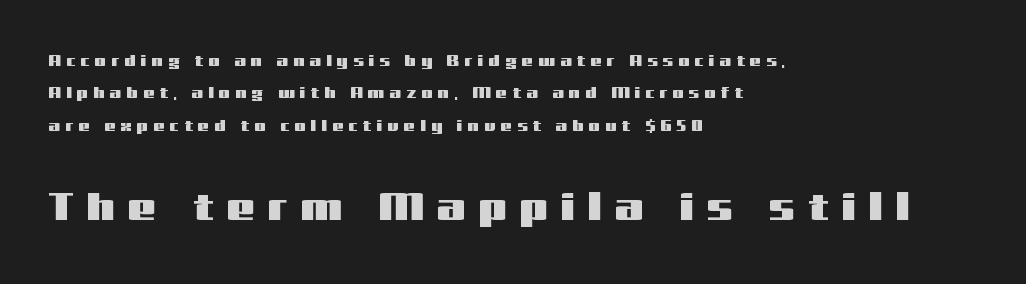
Q: Is the text italic (slanted)? A: No, it is upright.
Q: Is the typeface a serif or a sans-serif typeface? A: Sans-serif.
Q: Is the text underlined? A: No.
Q: How is the paragraph aligned? A: Left-aligned.
Q: Is the spacing between letters normal or unusually wide? A: Unusually wide.
Q: Is the spacing between lines tight, normal or loose? A: Loose.
Q: Which block of text is set in a larger size, the first (top) or the second (bottom)? A: The second (bottom) one.
Q: Width (condensed, normal, or wide)? A: Wide.
Q: Stroke contrast? A: Medium.
Q: x-height? A: Medium.
Q: Monospaced? A: No.
